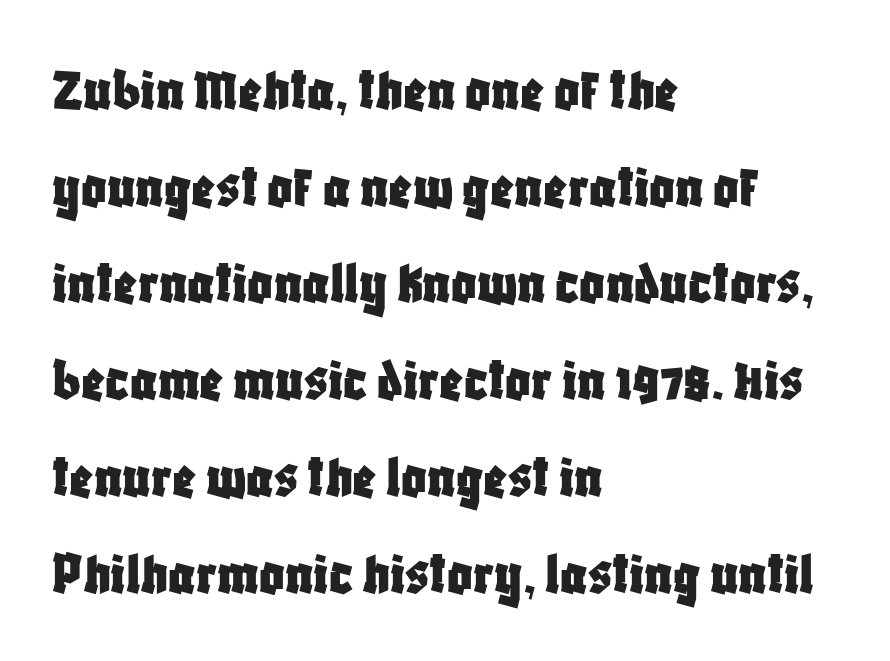
In terms of leading, this rendering sits right in the middle. Examine the stroke ends and you'll find no serifs. Horizontally, the lines are justified to the leading edge only. The letters sit at their default tracking, neither squeezed nor spread. A typesetter would call this proportional, since set widths differ per character.
